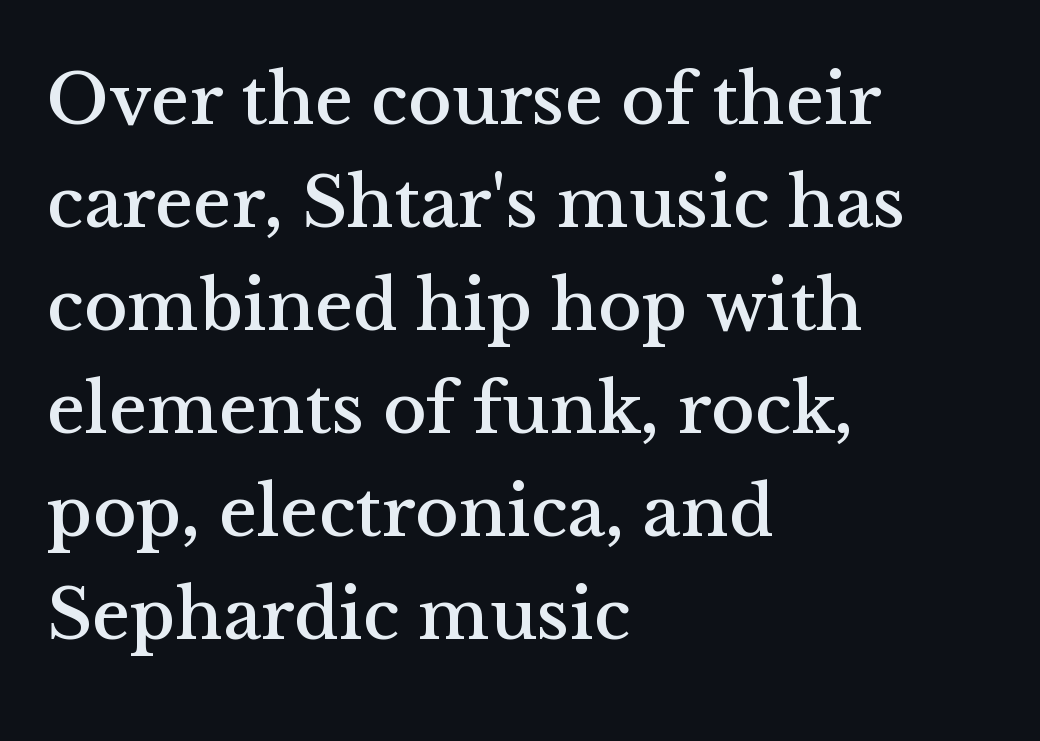
{"serif": "yes", "italic": "no", "width": "normal", "stroke_contrast": "medium", "x_height": "medium", "monospaced": "no", "underline": "no", "align": "left", "line_spacing": "normal", "line_spacing_ratio": 1.41, "letter_spacing": "normal", "letter_spacing_em": 0.0, "glyph_px": 73}
